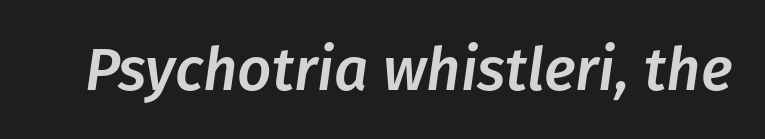
{"italic": "yes", "lean": "right", "slant_degrees": 8, "width": "normal", "stroke_contrast": "low", "x_height": "medium", "monospaced": "no", "underline": "no", "letter_spacing": "normal", "letter_spacing_em": 0.0, "glyph_px": 60}
